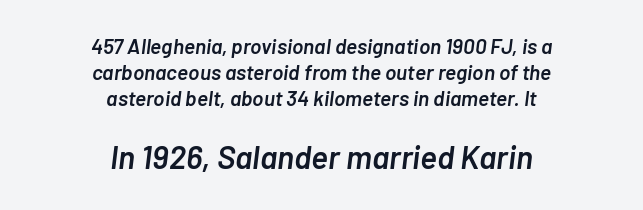
Q: Is the text bold? A: Semi-bold.
Q: Is the text italic (slanted)? A: Yes, it leans right by about 7 degrees.
Q: Is the text underlined? A: No.
Q: How is the paragraph aligned? A: Centered.
Q: Is the spacing between letters normal or unusually wide? A: Normal.
Q: Is the spacing between lines tight, normal or loose? A: Normal.
Q: Which block of text is set in a larger size, the first (top) or the second (bottom)? A: The second (bottom) one.
Q: Width (condensed, normal, or wide)? A: Normal.
Q: Stroke contrast? A: Low.
Q: x-height? A: Medium.
Q: Monospaced? A: No.
